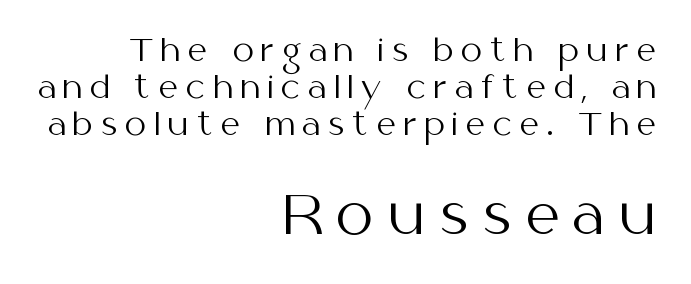
{"serif": "no", "italic": "no", "bold": "no", "weight": "regular", "width": "normal", "stroke_contrast": "medium", "x_height": "medium", "monospaced": "no", "underline": "no", "align": "right", "line_spacing_ratio": 1.24, "letter_spacing": "wide", "letter_spacing_em": 0.26, "larger_block": "second", "size_ratio": 1.77, "glyph_px": 53}
